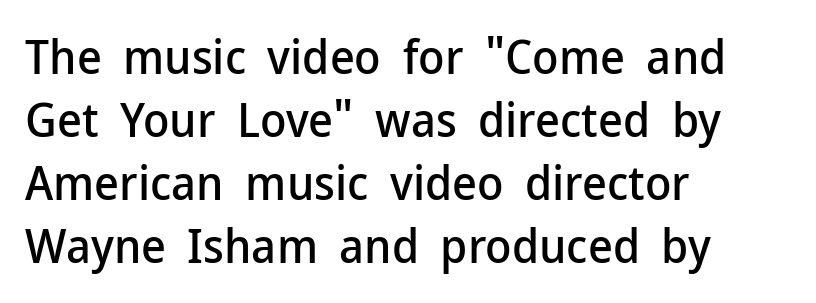
The font's upright variant was chosen for this text. This is sans-serif lettering, the kind often seen on screens and signage. The rendering uses a moderate line-height, typical for paragraphs. Reading down the block, your eye returns to a fixed left position each line. Unmarked baselines from the first word to the last.
